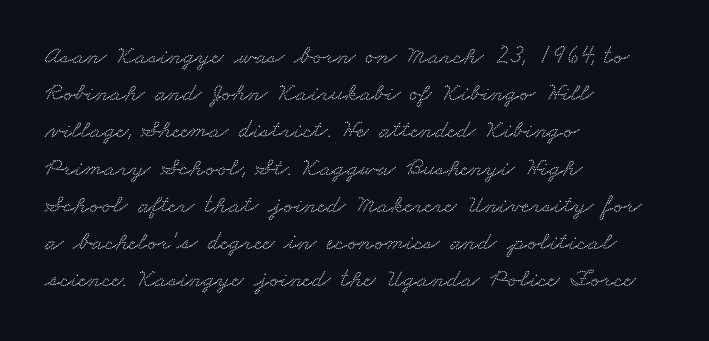
Q: Is the text underlined? A: No.
Q: How is the paragraph aligned? A: Left-aligned.
Q: Is the spacing between letters normal or unusually wide? A: Normal.
Q: Is the spacing between lines tight, normal or loose? A: Normal.
